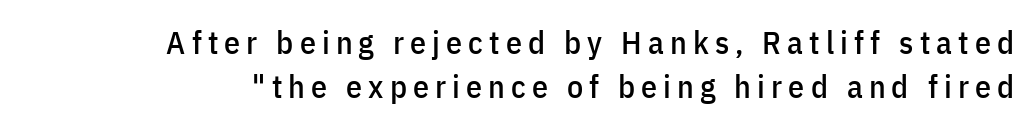
Q: Is the text italic (slanted)? A: No, it is upright.
Q: Is the typeface a serif or a sans-serif typeface? A: Sans-serif.
Q: Is the text underlined? A: No.
Q: Is the spacing between lines tight, normal or loose? A: Normal.
Q: Width (condensed, normal, or wide)? A: Condensed.
Q: Stroke contrast? A: Low.
Q: x-height? A: Medium.
Q: Monospaced? A: No.
